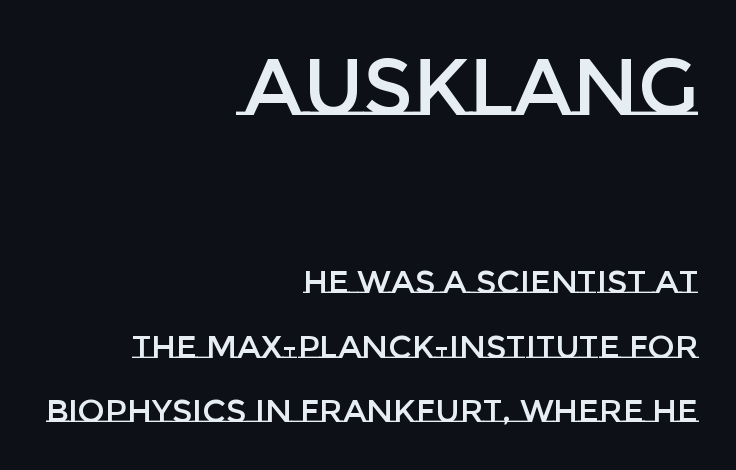
The image shows 79 px text type, upright; set right-aligned, loose line spacing (2.03x), normal letter spacing, not underlined; the first (top) block is 2.47x larger; low stroke contrast and a large x-height.
